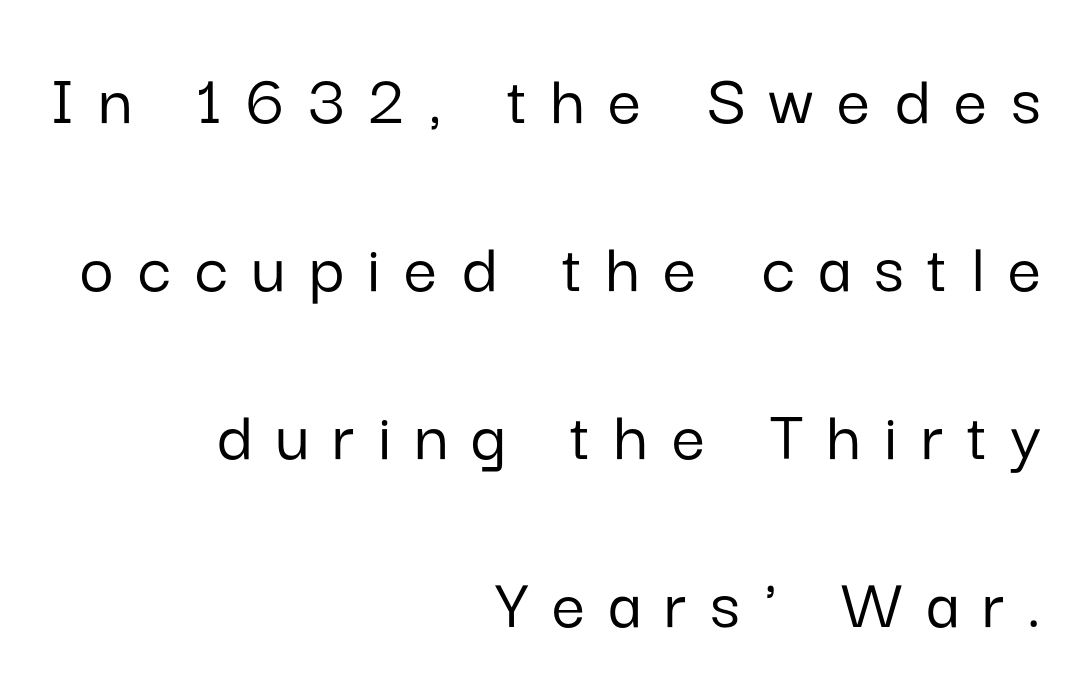
Is this a fixed-width face? No — the glyphs have proportional, varying widths. Typographically, this falls in the sans-serif category. Here the glyphs are tracked loosely, breaking word shapes into spaced letters. Successive baselines arrive slowly, with a big drop between each. Characters remain perfectly vertical along every line. Anything drawn beneath the words? Only blank space.
